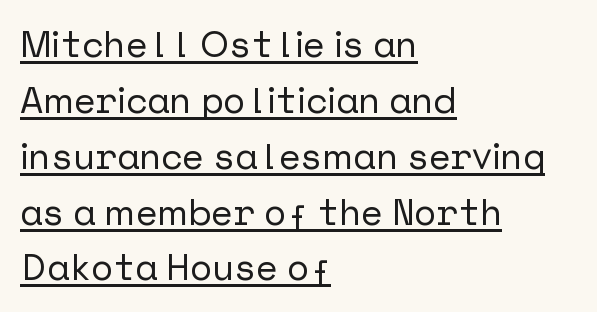
{"serif": "no", "italic": "no", "width": "normal", "stroke_contrast": "low", "x_height": "medium", "underline": "yes", "align": "left", "line_spacing": "normal", "line_spacing_ratio": 1.51, "letter_spacing": "normal", "letter_spacing_em": 0.0, "glyph_px": 37}
